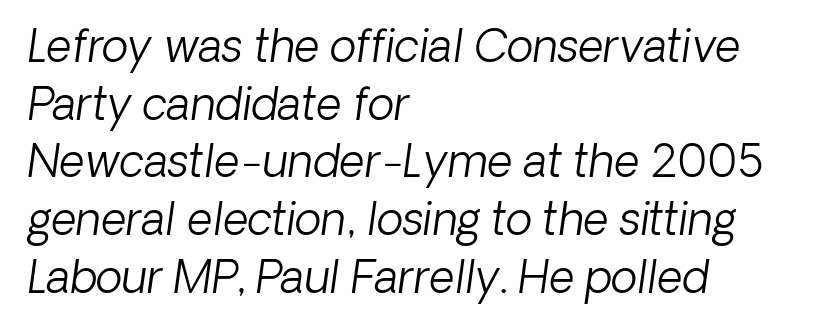
{"serif": "no", "bold": "no", "weight": "light", "width": "normal", "stroke_contrast": "low", "x_height": "medium", "monospaced": "no", "underline": "no", "align": "left", "line_spacing": "normal", "line_spacing_ratio": 1.31, "letter_spacing": "normal", "letter_spacing_em": 0.0, "glyph_px": 44}
